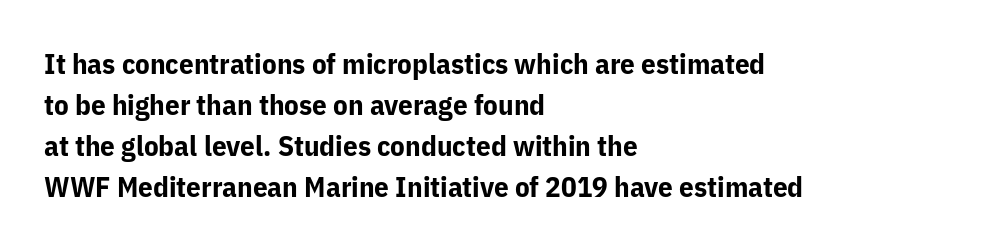
Observe the absence of serifs on each vertical stroke in this sample. These lines are rendered in a variable-pitch font. Quick note: not italic, upright. A dark, heavy texture on the line: the type is bold.
